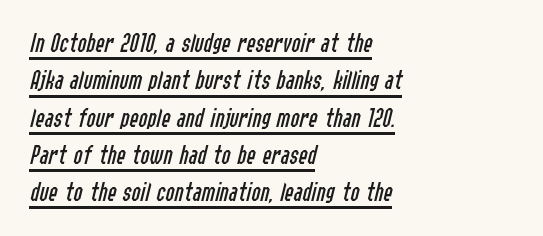
{"italic": "yes", "lean": "right", "slant_degrees": 14, "bold": "no", "underline": "yes", "align": "left", "line_spacing": "normal", "line_spacing_ratio": 1.38, "letter_spacing": "normal", "letter_spacing_em": 0.0, "glyph_px": 27}
